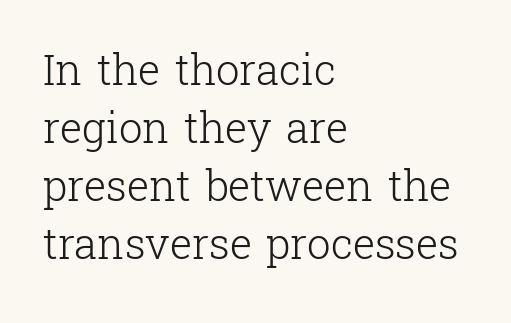
The image shows 42 px light serif type, upright; set left-aligned, normal line spacing (1.38x), normal letter spacing, not underlined; low stroke contrast and a medium x-height.
